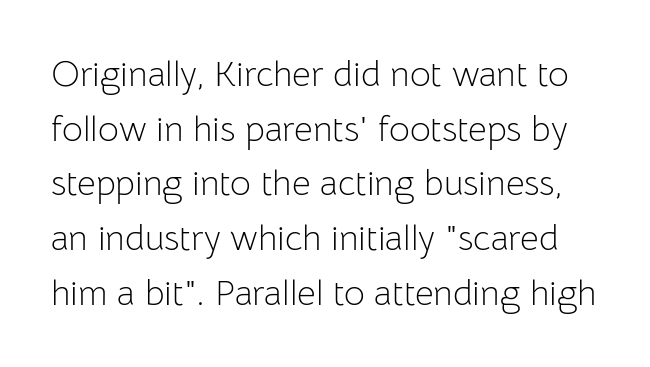
Q: Is the text bold? A: No.
Q: Is the text italic (slanted)? A: No, it is upright.
Q: Is the typeface a serif or a sans-serif typeface? A: Sans-serif.
Q: Is the text underlined? A: No.
Q: Is the spacing between letters normal or unusually wide? A: Normal.
Q: Is the spacing between lines tight, normal or loose? A: Normal.
Q: Width (condensed, normal, or wide)? A: Normal.
Q: Stroke contrast? A: Low.
Q: x-height? A: Medium.
Q: Monospaced? A: No.
